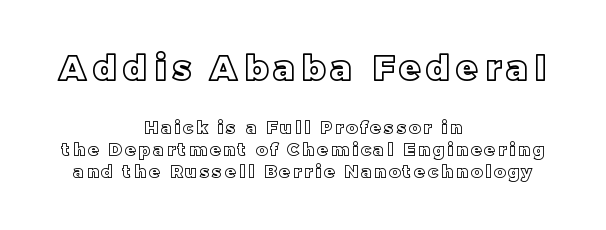
{"italic": "no", "width": "normal", "x_height": "large", "monospaced": "no", "underline": "no", "align": "center", "line_spacing": "normal", "line_spacing_ratio": 1.29, "larger_block": "first", "size_ratio": 2.0, "glyph_px": 34}
